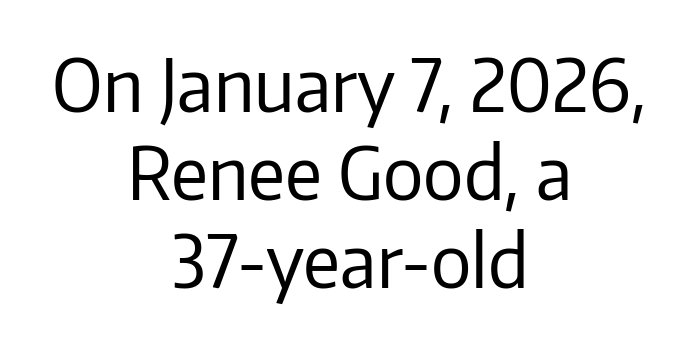
Which margin do the lines hug? Neither — every line sits in the middle. These lines were composed using upright roman letters. These lines are composed in type without serifs. Plain, unruled lines of type.
